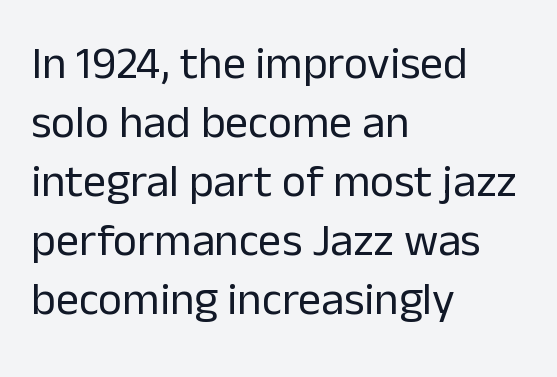
Q: Is the text bold? A: No.
Q: Is the text italic (slanted)? A: No, it is upright.
Q: Is the typeface a serif or a sans-serif typeface? A: Sans-serif.
Q: Is the text underlined? A: No.
Q: How is the paragraph aligned? A: Left-aligned.
Q: Is the spacing between letters normal or unusually wide? A: Normal.
Q: Is the spacing between lines tight, normal or loose? A: Normal.
Q: Width (condensed, normal, or wide)? A: Normal.
Q: Stroke contrast? A: Low.
Q: x-height? A: Medium.
Q: Monospaced? A: No.
